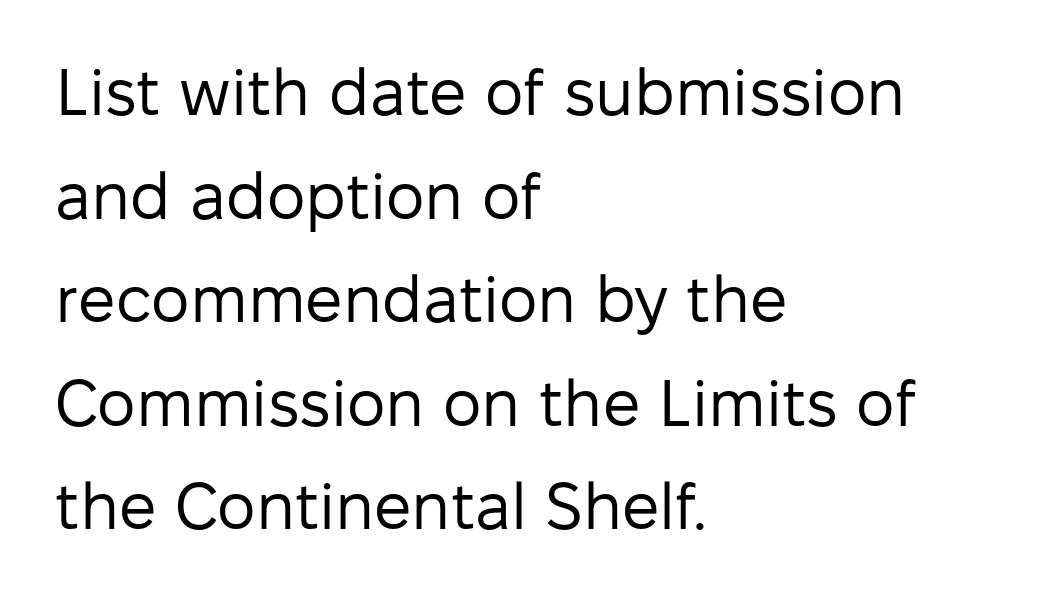
Q: Is the text bold? A: No.
Q: Is the text italic (slanted)? A: No, it is upright.
Q: Is the typeface a serif or a sans-serif typeface? A: Sans-serif.
Q: Is the text underlined? A: No.
Q: How is the paragraph aligned? A: Left-aligned.
Q: Is the spacing between letters normal or unusually wide? A: Normal.
Q: Is the spacing between lines tight, normal or loose? A: Normal.
Q: Width (condensed, normal, or wide)? A: Normal.
Q: Stroke contrast? A: Low.
Q: x-height? A: Medium.
Q: Monospaced? A: No.
